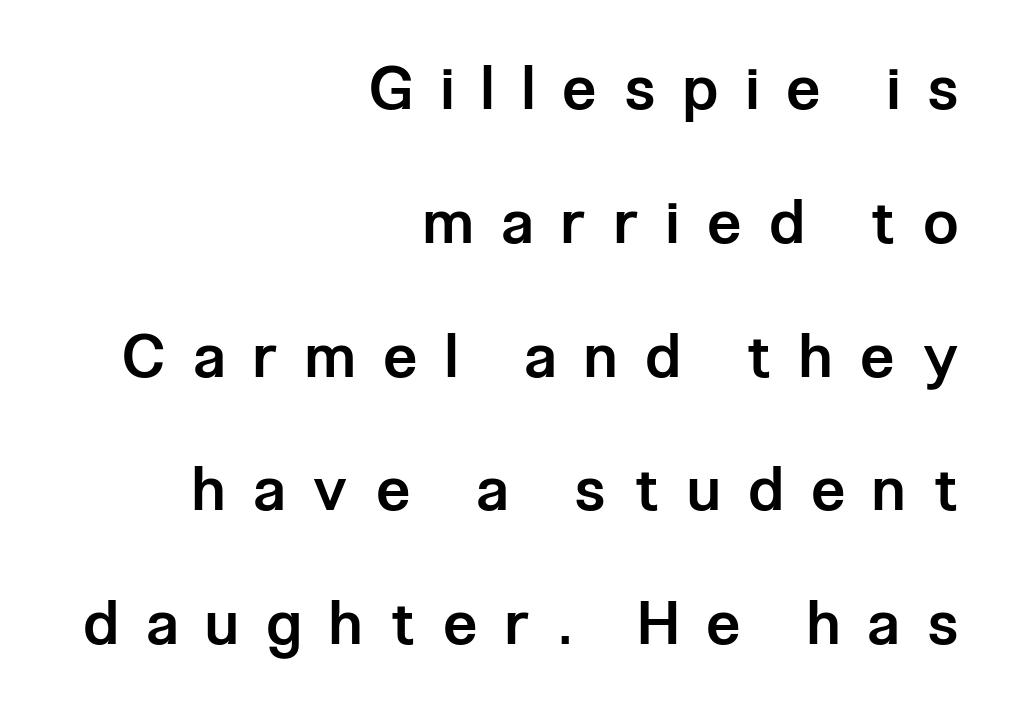
The image shows 60 px semibold, condensed sans-serif type, upright; set right-aligned, loose line spacing (2.23x), unusually wide letter spacing (+0.49 em), not underlined; low stroke contrast and a medium x-height.
